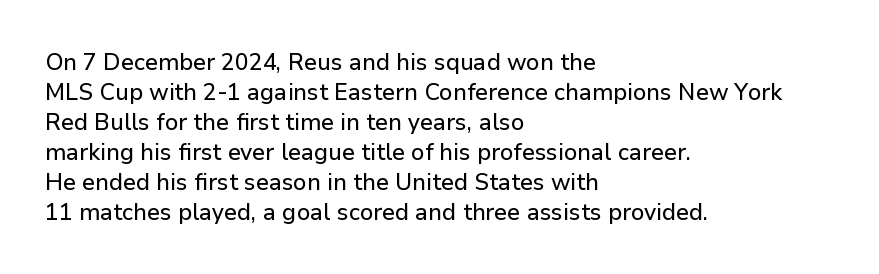
{"italic": "no", "underline": "no", "align": "left", "line_spacing": "normal", "line_spacing_ratio": 1.25, "letter_spacing": "normal", "letter_spacing_em": 0.0, "glyph_px": 24}
